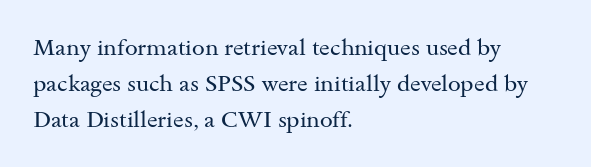
Nothing unusual about the tracking: characters are spaced as the font intends. The typesetter chose a ragged-right arrangement here. Vertical strokes here are truly vertical. In terms of leading, this rendering sits right in the middle.
